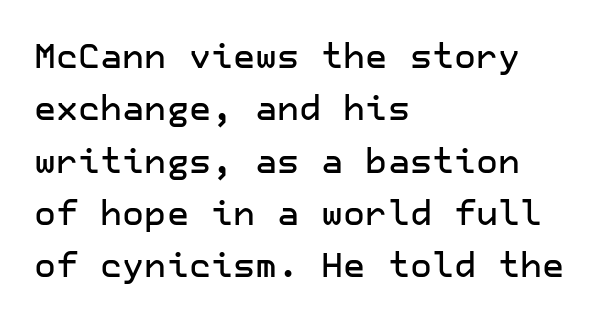
{"serif": "no", "italic": "no", "width": "normal", "stroke_contrast": "low", "x_height": "medium", "underline": "no", "align": "left", "line_spacing": "normal", "line_spacing_ratio": 1.54, "letter_spacing": "normal", "letter_spacing_em": 0.0, "glyph_px": 34}
